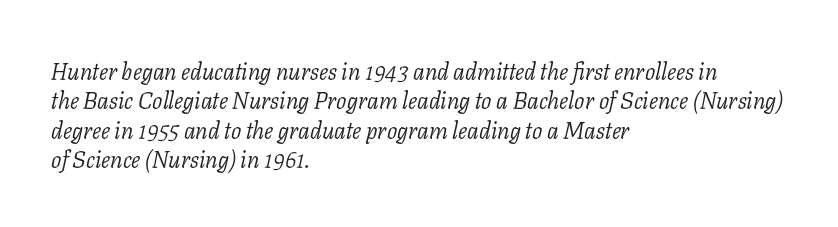
The image shows 23 px text type, italic (leaning right); set left-aligned, normal line spacing (1.28x), normal letter spacing, not underlined.
